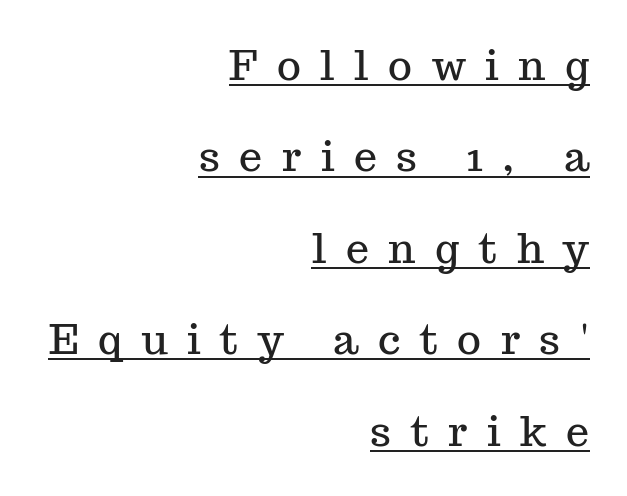
{"serif": "yes", "italic": "no", "width": "normal", "stroke_contrast": "medium", "x_height": "medium", "monospaced": "no", "underline": "yes", "align": "right", "line_spacing": "loose", "line_spacing_ratio": 2.23, "letter_spacing": "wide", "letter_spacing_em": 0.48, "glyph_px": 41}
